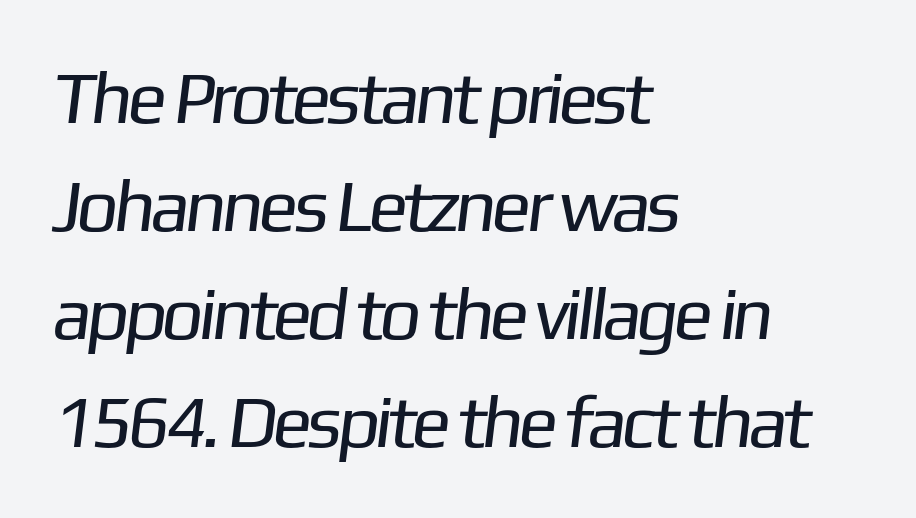
Q: Is the text bold? A: No.
Q: Is the typeface a serif or a sans-serif typeface? A: Sans-serif.
Q: Is the text underlined? A: No.
Q: How is the paragraph aligned? A: Left-aligned.
Q: Is the spacing between letters normal or unusually wide? A: Normal.
Q: Is the spacing between lines tight, normal or loose? A: Normal.
Q: Width (condensed, normal, or wide)? A: Normal.
Q: Stroke contrast? A: Low.
Q: x-height? A: Medium.
Q: Monospaced? A: No.
